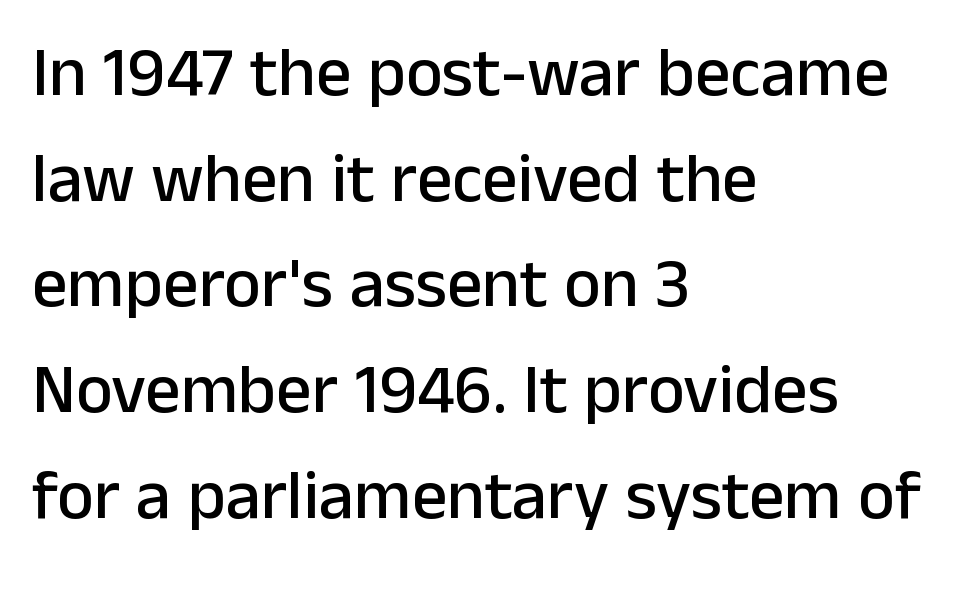
Do the letters lean? They stand straight. Proportional: the letters do not fall into vertical columns. One glance says typical: line gaps are just what's usual. Horizontal alignment here is leftward, the default for most running prose.
